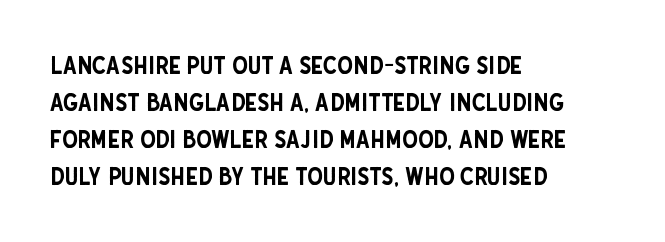
{"italic": "no", "underline": "no", "align": "left", "line_spacing": "normal", "line_spacing_ratio": 1.48, "letter_spacing": "normal", "letter_spacing_em": 0.0, "glyph_px": 25}
